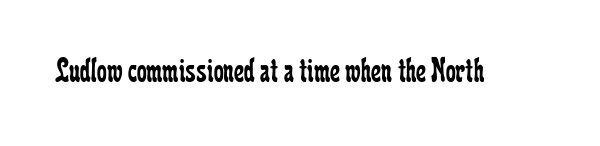
The image shows 35 px regular-weight, condensed serif type, upright; set normal letter spacing, not underlined; low stroke contrast and a medium x-height.
